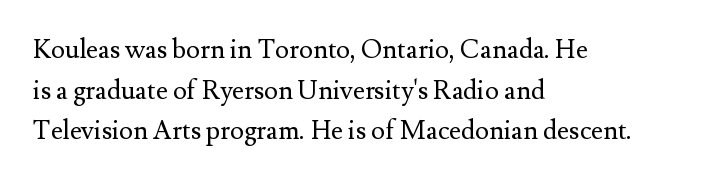
{"italic": "no", "bold": "no", "underline": "no", "align": "left", "line_spacing": "normal", "line_spacing_ratio": 1.56, "letter_spacing": "normal", "letter_spacing_em": 0.0, "glyph_px": 26}
